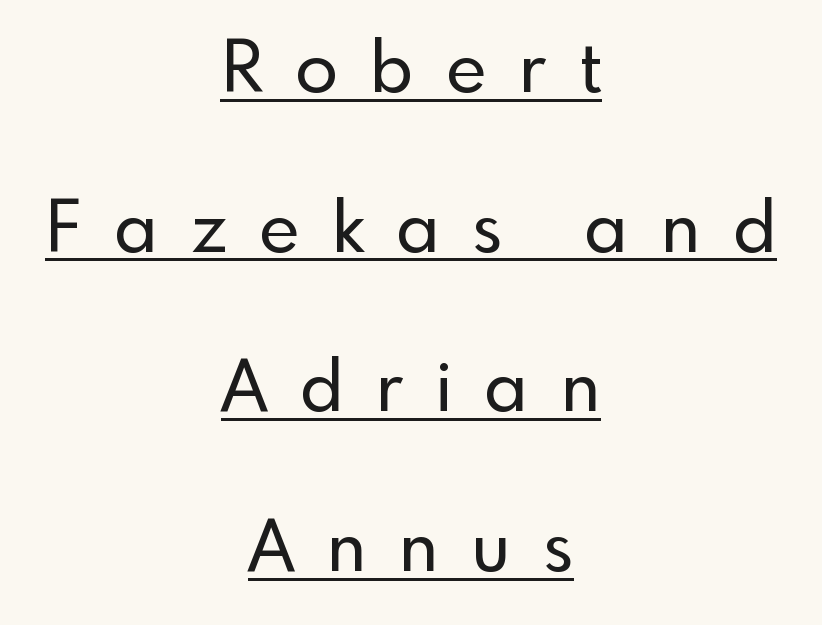
{"serif": "no", "italic": "no", "width": "normal", "x_height": "small", "monospaced": "no", "underline": "yes", "align": "center", "line_spacing": "loose", "line_spacing_ratio": 2.28, "letter_spacing": "wide", "letter_spacing_em": 0.46, "glyph_px": 70}
